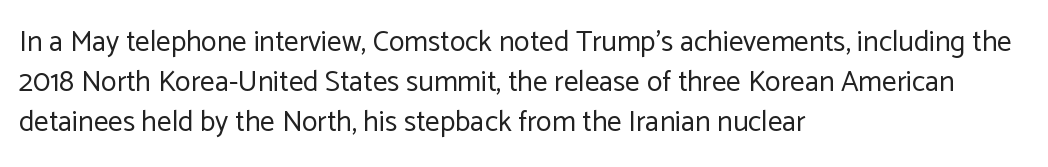
{"serif": "no", "italic": "no", "bold": "no", "weight": "regular", "width": "normal", "stroke_contrast": "low", "x_height": "medium", "monospaced": "no", "underline": "no", "align": "left", "line_spacing": "normal", "line_spacing_ratio": 1.38, "letter_spacing": "normal", "letter_spacing_em": 0.0, "glyph_px": 29}
